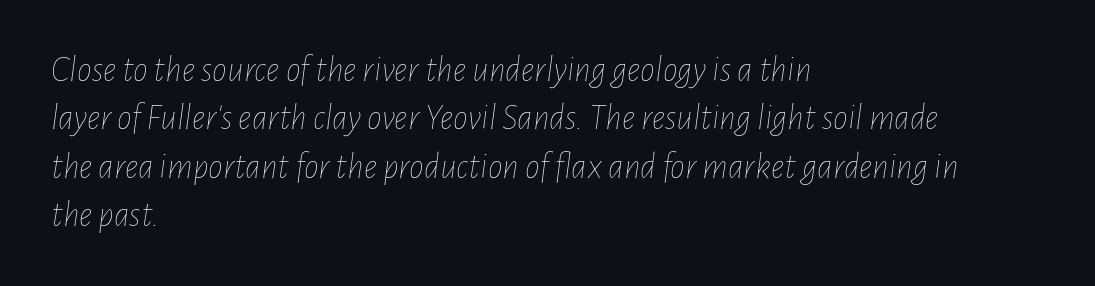
The words here are not underlined. Reading down the column, the eye jumps a familiar distance to each next line. Honestly, the letter spacing is just normal — you wouldn't notice it. Short and long lines alike share a common starting point at left. The font's italic variant was chosen for this text. Looks like regular typesetting: each glyph gets only the width it needs.
